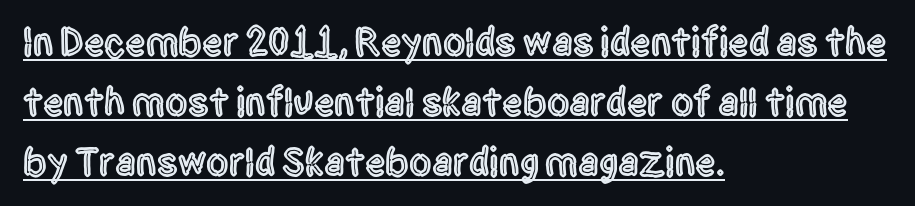
Q: Is the text italic (slanted)? A: No, it is upright.
Q: Is the typeface a serif or a sans-serif typeface? A: Sans-serif.
Q: Is the text underlined? A: Yes.
Q: How is the paragraph aligned? A: Left-aligned.
Q: Is the spacing between letters normal or unusually wide? A: Normal.
Q: Is the spacing between lines tight, normal or loose? A: Normal.
Q: Width (condensed, normal, or wide)? A: Condensed.
Q: x-height? A: Large.
Q: Monospaced? A: No.
